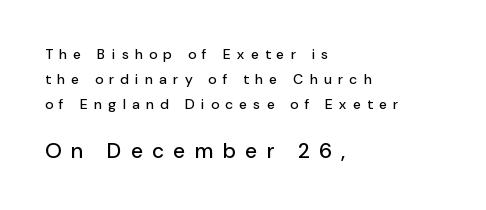
Q: Is the text italic (slanted)? A: No, it is upright.
Q: Is the text underlined? A: No.
Q: How is the paragraph aligned? A: Left-aligned.
Q: Is the spacing between letters normal or unusually wide? A: Unusually wide.
Q: Which block of text is set in a larger size, the first (top) or the second (bottom)? A: The second (bottom) one.
